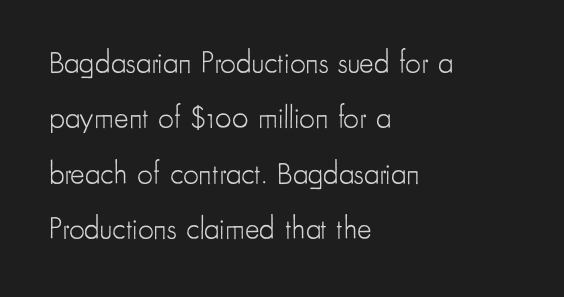
The image shows 31 px light, condensed sans-serif type, upright; set left-aligned, line spacing 1.79x, normal letter spacing, not underlined; low stroke contrast and a small x-height.
